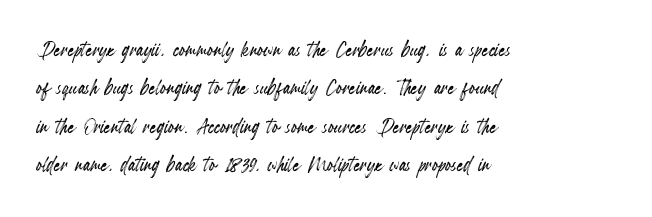
The image shows 26 px text type; set left-aligned, normal line spacing (1.48x), normal letter spacing, not underlined.
